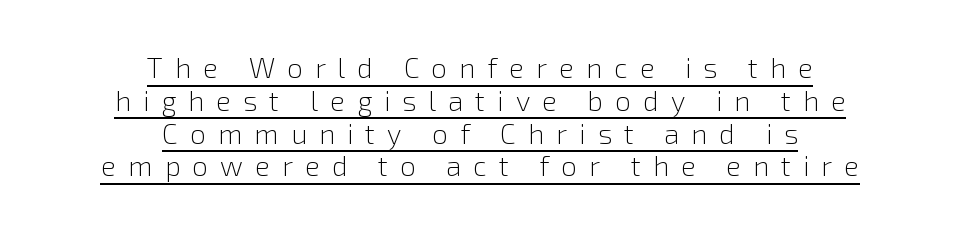
The image shows 28 px light sans-serif type, upright; set centered, line spacing 1.17x, unusually wide letter spacing (+0.43 em), underlined; a medium x-height.
